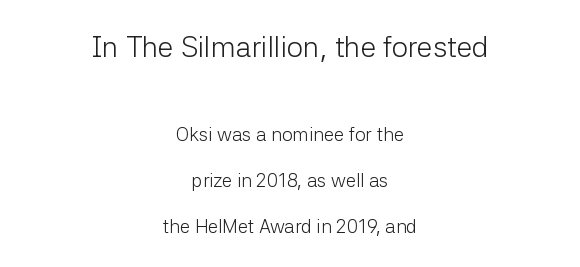
Q: Is the text bold? A: No.
Q: Is the text italic (slanted)? A: No, it is upright.
Q: Is the typeface a serif or a sans-serif typeface? A: Sans-serif.
Q: Is the text underlined? A: No.
Q: How is the paragraph aligned? A: Centered.
Q: Is the spacing between letters normal or unusually wide? A: Normal.
Q: Is the spacing between lines tight, normal or loose? A: Loose.
Q: Which block of text is set in a larger size, the first (top) or the second (bottom)? A: The first (top) one.
Q: Width (condensed, normal, or wide)? A: Normal.
Q: Stroke contrast? A: Low.
Q: x-height? A: Medium.
Q: Monospaced? A: No.
